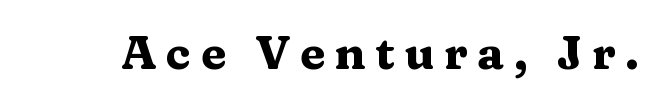
{"serif": "yes", "italic": "no", "bold": "yes", "weight": "heavy", "width": "wide", "stroke_contrast": "medium", "x_height": "medium", "monospaced": "no", "underline": "no", "letter_spacing": "wide", "letter_spacing_em": 0.21, "glyph_px": 46}
